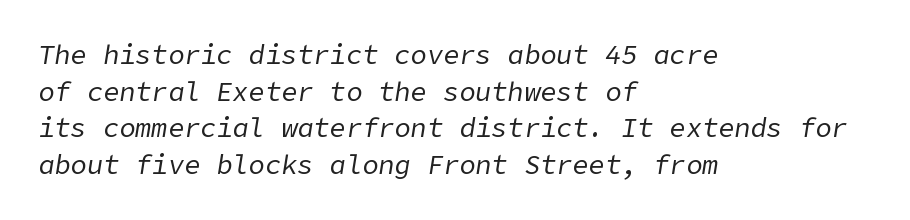
Words appear dense and cohesive because spacing is normal. Reading down the block, your eye returns to a fixed left position each line. Weight class: somewhere from thin through regular. Slant detected: the letters are inclined. Each new line begins a customary step beneath the previous one. The foot of each line stays bare and open.
